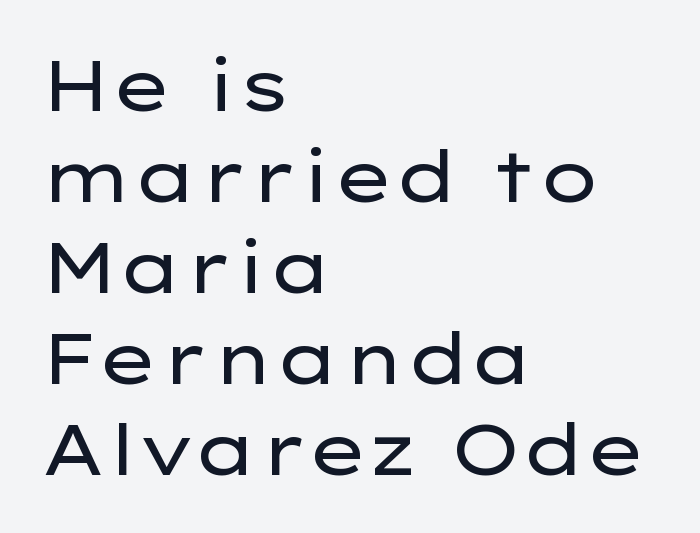
Q: Is the text bold? A: No.
Q: Is the text italic (slanted)? A: No, it is upright.
Q: Is the typeface a serif or a sans-serif typeface? A: Sans-serif.
Q: Is the text underlined? A: No.
Q: How is the paragraph aligned? A: Left-aligned.
Q: Is the spacing between letters normal or unusually wide? A: Normal.
Q: Is the spacing between lines tight, normal or loose? A: Normal.
Q: Width (condensed, normal, or wide)? A: Wide.
Q: Stroke contrast? A: Low.
Q: x-height? A: Medium.
Q: Monospaced? A: No.
